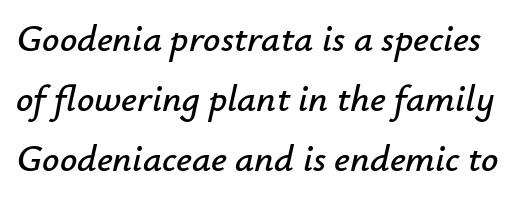
The passage shown is not underscored anywhere. Nothing unusual about the tracking: characters are spaced as the font intends. Compared with typical paragraphs, the rows here are spaced about the same. Spacing verdict: proportional, widths tailored to each character.
